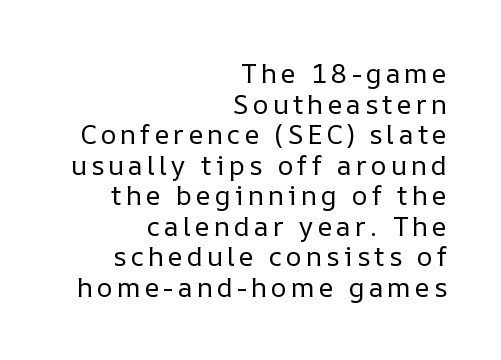
Q: Is the text bold? A: No.
Q: Is the text italic (slanted)? A: No, it is upright.
Q: Is the text underlined? A: No.
Q: How is the paragraph aligned? A: Right-aligned.
Q: Is the spacing between lines tight, normal or loose? A: Tight.
